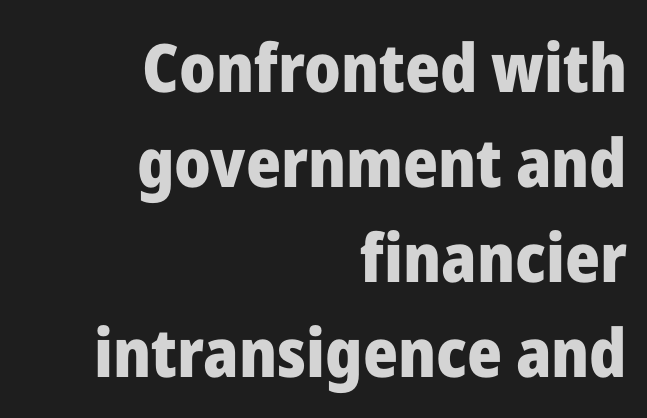
The image shows 67 px heavy sans-serif type, upright; set right-aligned, normal line spacing (1.42x), normal letter spacing, not underlined; low stroke contrast and a medium x-height.
